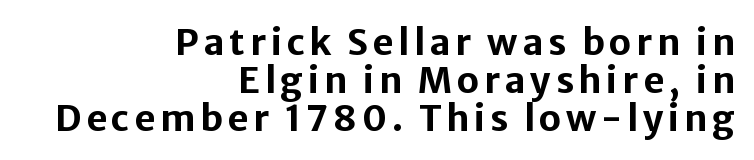
{"serif": "no", "italic": "no", "bold": "yes", "weight": "bold", "width": "normal", "stroke_contrast": "low", "x_height": "medium", "monospaced": "no", "underline": "no", "align": "right", "line_spacing": "tight", "line_spacing_ratio": 1.05, "glyph_px": 36}
